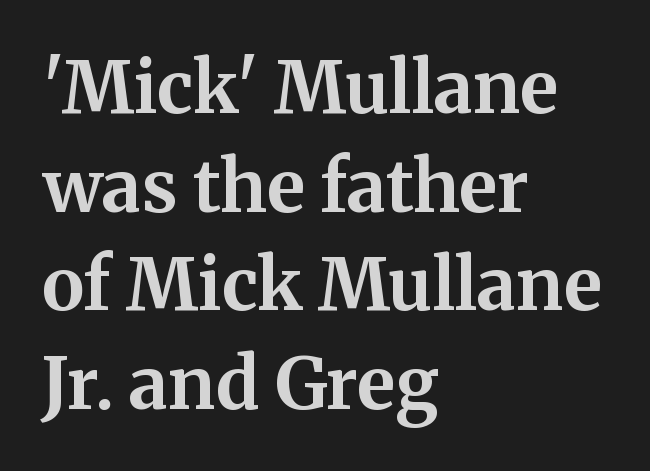
Q: Is the text bold? A: Yes.
Q: Is the text italic (slanted)? A: No, it is upright.
Q: Is the typeface a serif or a sans-serif typeface? A: Serif.
Q: Is the text underlined? A: No.
Q: How is the paragraph aligned? A: Left-aligned.
Q: Is the spacing between letters normal or unusually wide? A: Normal.
Q: Is the spacing between lines tight, normal or loose? A: Normal.
Q: Width (condensed, normal, or wide)? A: Normal.
Q: Stroke contrast? A: Medium.
Q: x-height? A: Medium.
Q: Monospaced? A: No.
